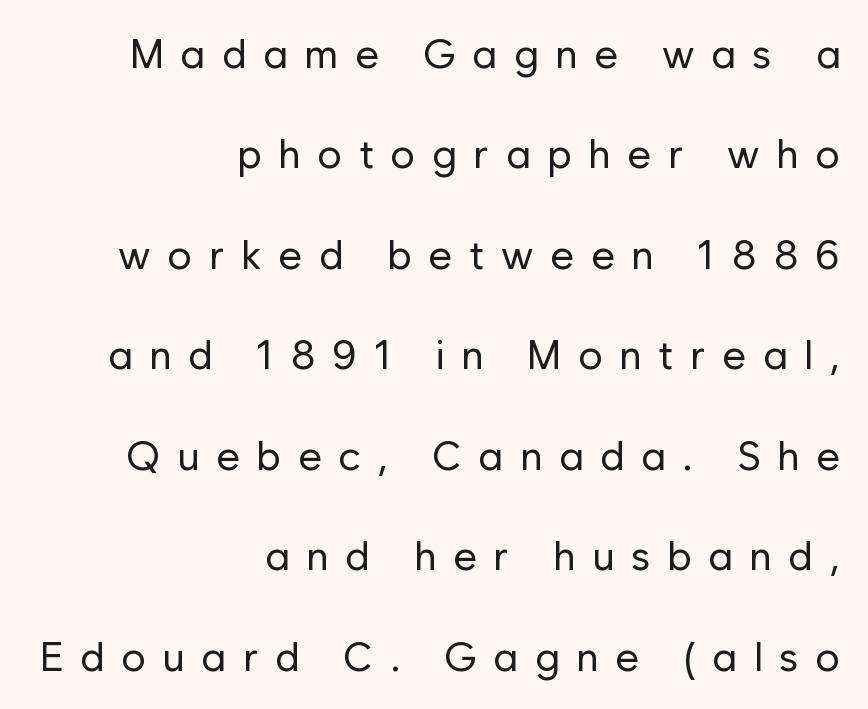
No extra ink here — the face is not bold. Proportional: the letters do not fall into vertical columns. Beneath every word, the page is bare. The horizontal fit of the characters is loose and conspicuously gappy.
